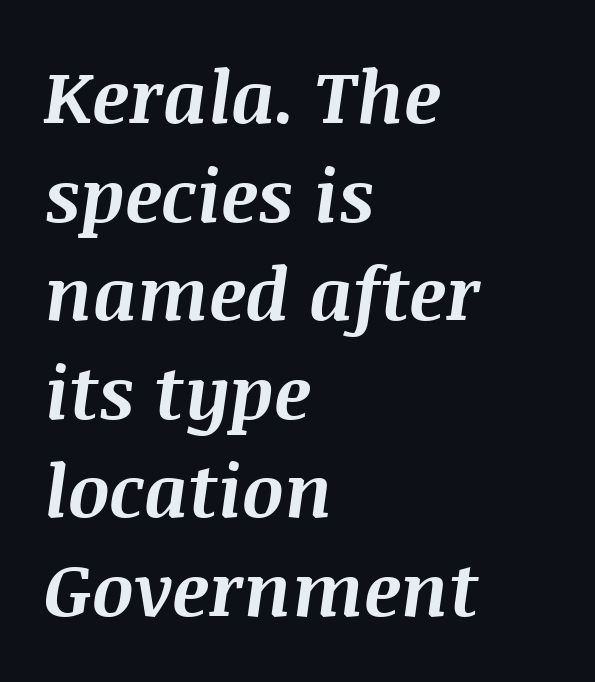
Q: Is the text bold? A: Yes.
Q: Is the text italic (slanted)? A: Yes, it leans right by about 8 degrees.
Q: Is the text underlined? A: No.
Q: How is the paragraph aligned? A: Left-aligned.
Q: Is the spacing between letters normal or unusually wide? A: Normal.
Q: Is the spacing between lines tight, normal or loose? A: Normal.
Q: Width (condensed, normal, or wide)? A: Normal.
Q: Stroke contrast? A: Medium.
Q: x-height? A: Large.
Q: Monospaced? A: No.
